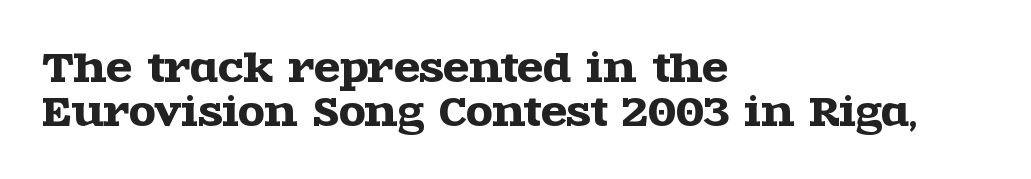
Q: Is the text italic (slanted)? A: No, it is upright.
Q: Is the typeface a serif or a sans-serif typeface? A: Serif.
Q: Is the text underlined? A: No.
Q: How is the paragraph aligned? A: Left-aligned.
Q: Is the spacing between letters normal or unusually wide? A: Normal.
Q: Width (condensed, normal, or wide)? A: Wide.
Q: x-height? A: Large.
Q: Monospaced? A: No.
